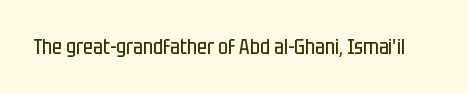
The image shows 21 px text type, upright; set normal letter spacing, not underlined.
